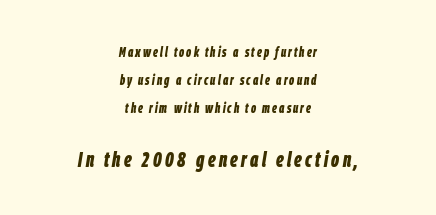
The image shows 22 px bold type, italic (leaning right); set centered, loose line spacing (2.0x), not underlined; the second (bottom) block is 1.57x larger.
